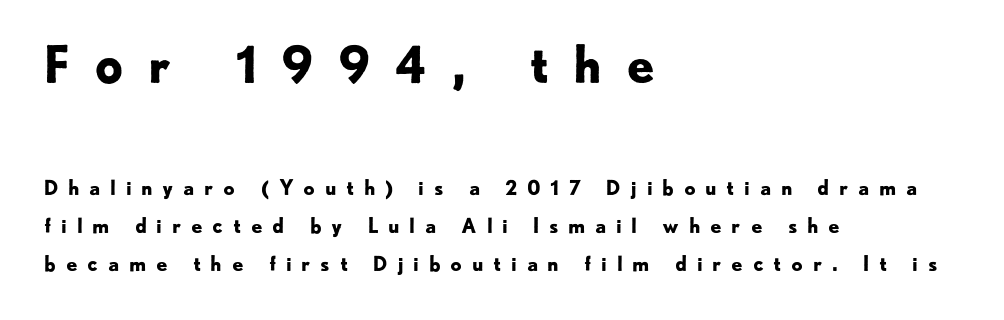
Q: Is the text bold? A: Yes.
Q: Is the text italic (slanted)? A: No, it is upright.
Q: Is the typeface a serif or a sans-serif typeface? A: Sans-serif.
Q: Is the text underlined? A: No.
Q: How is the paragraph aligned? A: Left-aligned.
Q: Is the spacing between letters normal or unusually wide? A: Unusually wide.
Q: Is the spacing between lines tight, normal or loose? A: Loose.
Q: Which block of text is set in a larger size, the first (top) or the second (bottom)? A: The first (top) one.
Q: Width (condensed, normal, or wide)? A: Normal.
Q: Stroke contrast? A: Low.
Q: x-height? A: Small.
Q: Monospaced? A: No.
